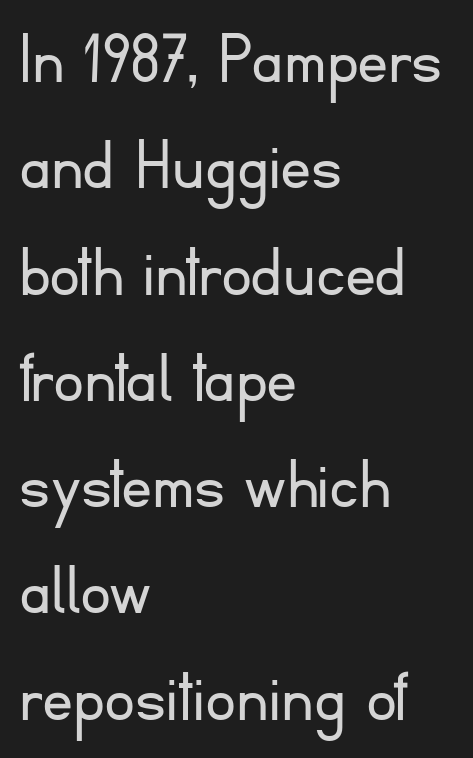
Q: Is the text bold? A: No.
Q: Is the text italic (slanted)? A: No, it is upright.
Q: Is the typeface a serif or a sans-serif typeface? A: Sans-serif.
Q: Is the text underlined? A: No.
Q: How is the paragraph aligned? A: Left-aligned.
Q: Is the spacing between letters normal or unusually wide? A: Normal.
Q: Is the spacing between lines tight, normal or loose? A: Normal.
Q: Width (condensed, normal, or wide)? A: Normal.
Q: Stroke contrast? A: Low.
Q: x-height? A: Small.
Q: Monospaced? A: No.
